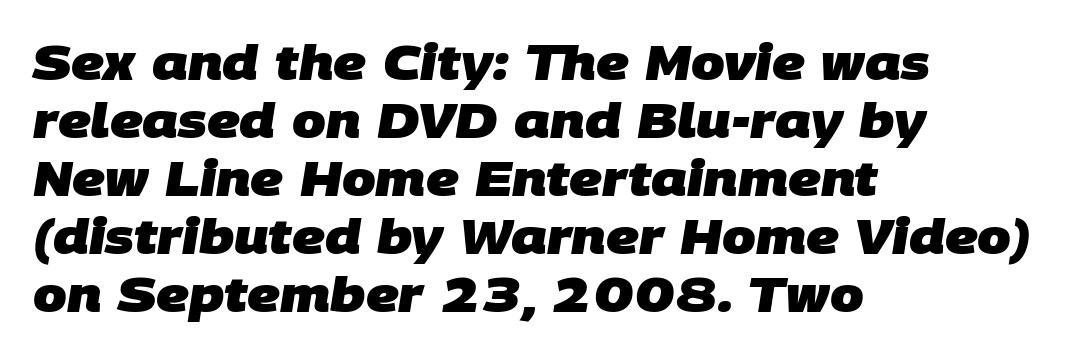
A student would call this left alignment; a typographer would say flush left, rag right. You could not count columns in this text — the font is proportionally spaced. Serif or sans? Sans — the stroke terminals are bare. Characters follow at the spacing the type designer built in. Any mark beneath the type? The region is blank.
